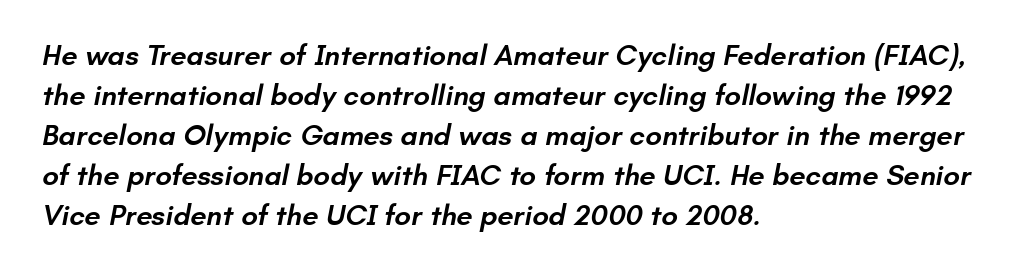
Heft: intermediate — a semibold. Leading: standard. Stroke terminals: plain, sans-serif. A student would call this left alignment; a typographer would say flush left, rag right.
